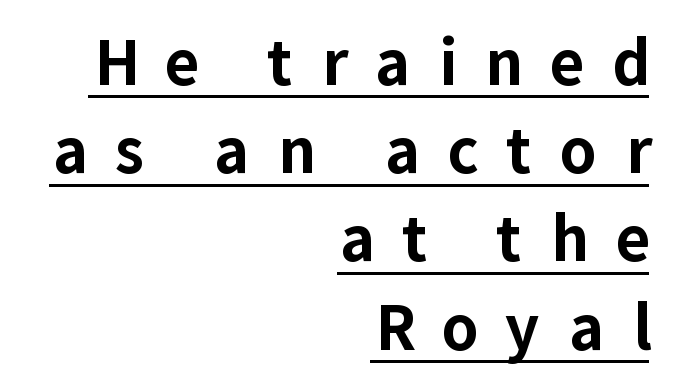
Q: Is the text bold? A: Yes.
Q: Is the text italic (slanted)? A: No, it is upright.
Q: Is the typeface a serif or a sans-serif typeface? A: Sans-serif.
Q: Is the text underlined? A: Yes.
Q: How is the paragraph aligned? A: Right-aligned.
Q: Is the spacing between letters normal or unusually wide? A: Unusually wide.
Q: Is the spacing between lines tight, normal or loose? A: Normal.
Q: Width (condensed, normal, or wide)? A: Normal.
Q: Stroke contrast? A: Low.
Q: x-height? A: Medium.
Q: Monospaced? A: No.
